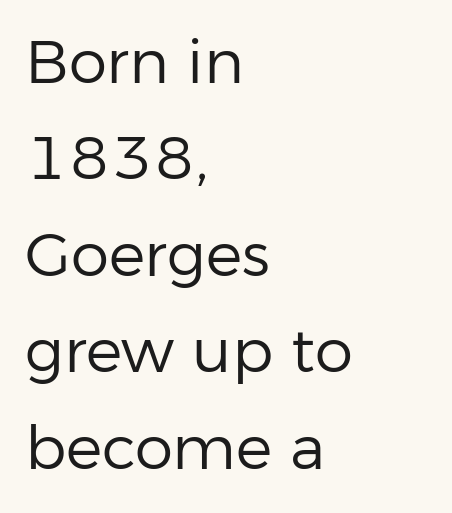
{"serif": "no", "italic": "no", "bold": "no", "weight": "regular", "width": "normal", "stroke_contrast": "low", "x_height": "medium", "monospaced": "no", "underline": "no", "align": "left", "line_spacing": "normal", "line_spacing_ratio": 1.58, "letter_spacing": "normal", "letter_spacing_em": 0.0, "glyph_px": 61}
